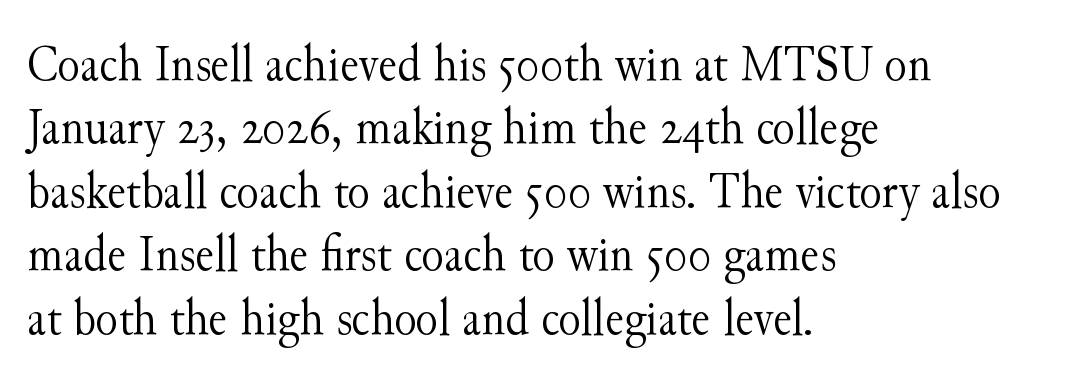
These glyphs show unthickened strokes, regular width or finer. Nobody touched the tracking dial on this one. Here the designer chose a conventional face with non-uniform glyph widths. The passage is arranged the way most books set body copy — flush left. Do the letters lean? They stand straight. Letters rest on an invisible, unmarked baseline.
